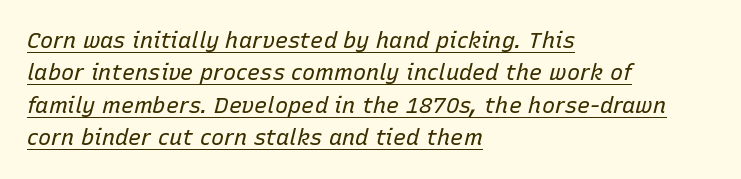
Q: Is the text bold? A: No.
Q: Is the text italic (slanted)? A: Yes, it leans right by about 15 degrees.
Q: Is the text underlined? A: Yes.
Q: How is the paragraph aligned? A: Left-aligned.
Q: Is the spacing between letters normal or unusually wide? A: Normal.
Q: Is the spacing between lines tight, normal or loose? A: Normal.
